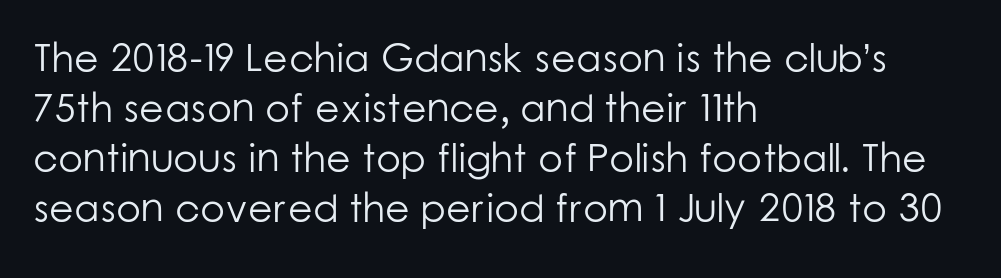
{"serif": "no", "italic": "no", "bold": "no", "weight": "light", "width": "normal", "stroke_contrast": "low", "x_height": "medium", "monospaced": "no", "underline": "no", "align": "left", "line_spacing": "normal", "line_spacing_ratio": 1.25, "letter_spacing": "normal", "letter_spacing_em": 0.0, "glyph_px": 40}
